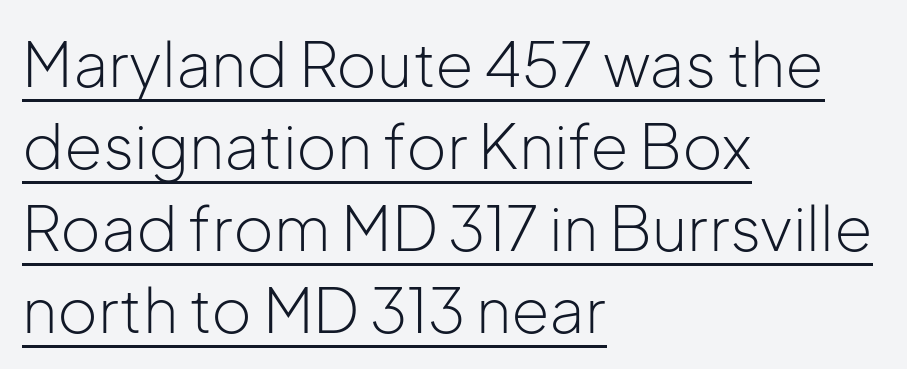
{"serif": "no", "italic": "no", "bold": "no", "weight": "light", "width": "normal", "stroke_contrast": "low", "x_height": "medium", "monospaced": "no", "underline": "yes", "align": "left", "line_spacing": "normal", "line_spacing_ratio": 1.32, "letter_spacing": "normal", "letter_spacing_em": 0.0, "glyph_px": 62}
